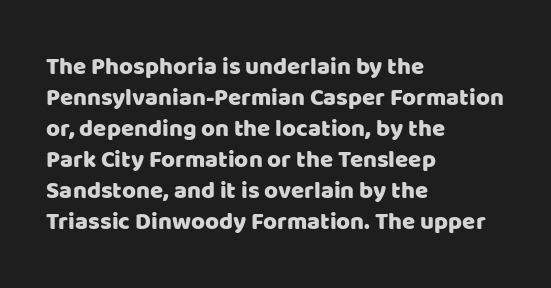
{"italic": "no", "underline": "no", "align": "left", "line_spacing": "normal", "line_spacing_ratio": 1.29, "letter_spacing": "normal", "letter_spacing_em": 0.0, "glyph_px": 24}
